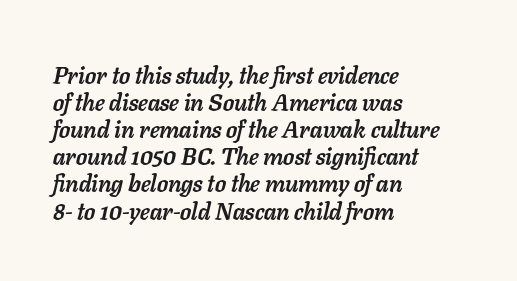
You'd pick this weight for a headline — it's a proper bold. A classic flush-left, rag-right setting is used for this passage. Compared with typical paragraphs, the rows here are closer together. Is the type slanted? Yes — the strokes lean at a clear angle.
